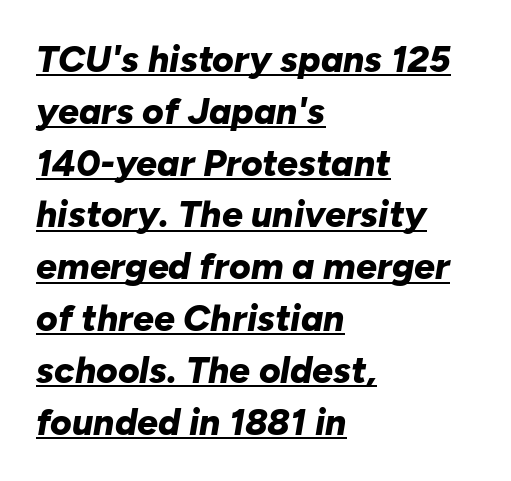
Proportional: the letters do not fall into vertical columns. Characters are canted at an angle relative to the baseline's perpendicular. A full-strength bold gives these letters their thick strokes. Does a line run under the words? Yes, clearly. Short and long lines alike share a common starting point at left. Each new line begins a customary step beneath the previous one.
